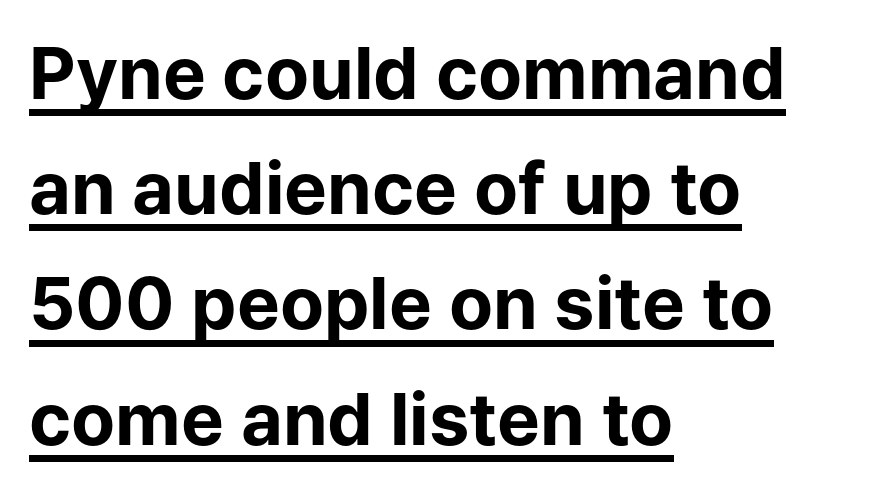
{"serif": "no", "italic": "no", "bold": "yes", "weight": "bold", "width": "normal", "stroke_contrast": "low", "x_height": "medium", "monospaced": "no", "underline": "yes", "align": "left", "line_spacing": "normal", "line_spacing_ratio": 1.6, "letter_spacing": "normal", "letter_spacing_em": 0.0, "glyph_px": 72}
